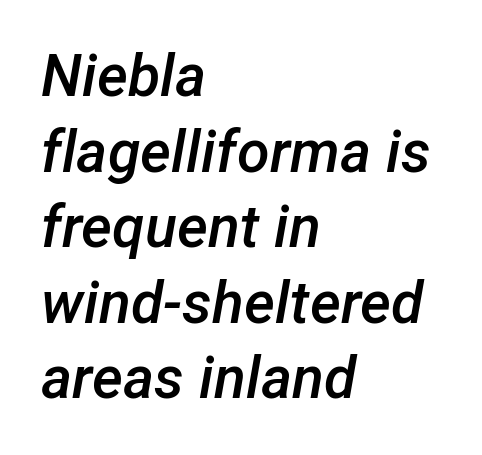
Q: Is the text bold? A: Semi-bold.
Q: Is the text italic (slanted)? A: Yes, it leans right by about 12 degrees.
Q: Is the text underlined? A: No.
Q: How is the paragraph aligned? A: Left-aligned.
Q: Is the spacing between letters normal or unusually wide? A: Normal.
Q: Is the spacing between lines tight, normal or loose? A: Normal.
Q: Width (condensed, normal, or wide)? A: Normal.
Q: Stroke contrast? A: Low.
Q: x-height? A: Medium.
Q: Monospaced? A: No.
